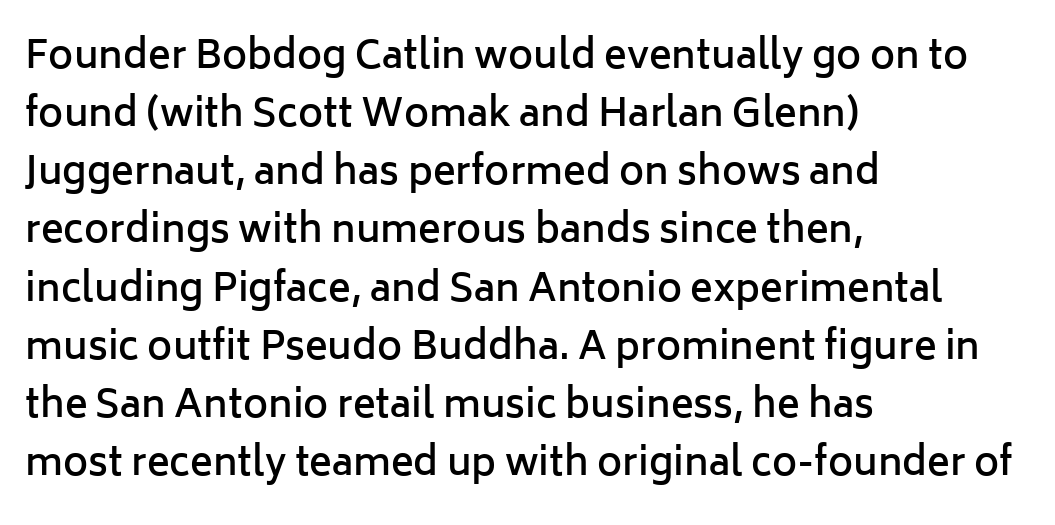
Each new line begins a customary step beneath the previous one. Here the designer chose a conventional face with non-uniform glyph widths. How heavy is the stroke? Medium-heavy — a semibold, shy of bold. The horizontal fit of the characters is conventional and even. You can tell it's not italic because the verticals are truly vertical.
